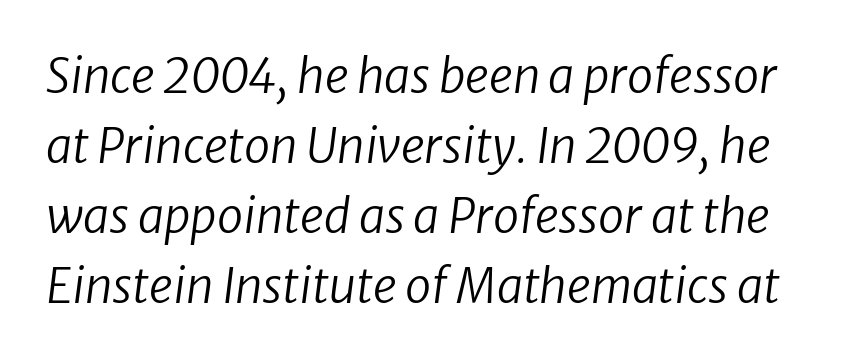
The image shows 47 px regular-weight type, italic (leaning right); set normal line spacing (1.49x), normal letter spacing, not underlined; low stroke contrast and a medium x-height.
